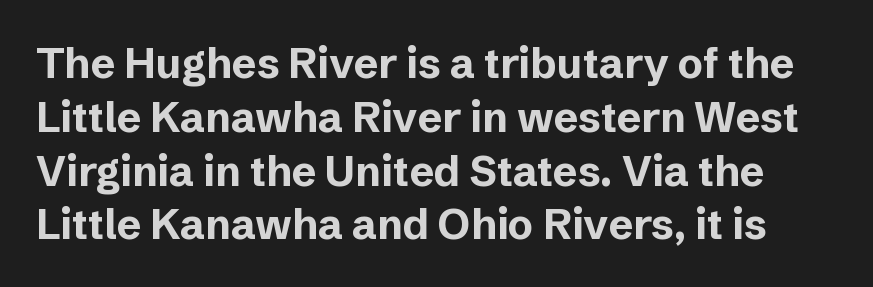
The image shows 42 px bold sans-serif type, upright; set normal line spacing (1.28x), normal letter spacing, not underlined; low stroke contrast and a medium x-height.
